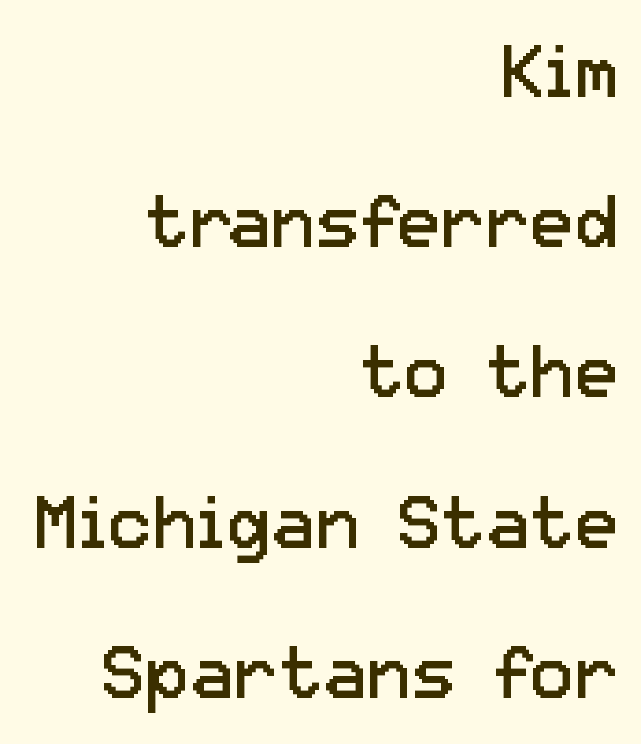
{"serif": "no", "italic": "no", "bold": "no", "weight": "regular", "width": "normal", "stroke_contrast": "low", "x_height": "medium", "monospaced": "no", "underline": "no", "align": "right", "line_spacing": "loose", "line_spacing_ratio": 2.03, "letter_spacing": "normal", "letter_spacing_em": 0.0, "glyph_px": 74}
